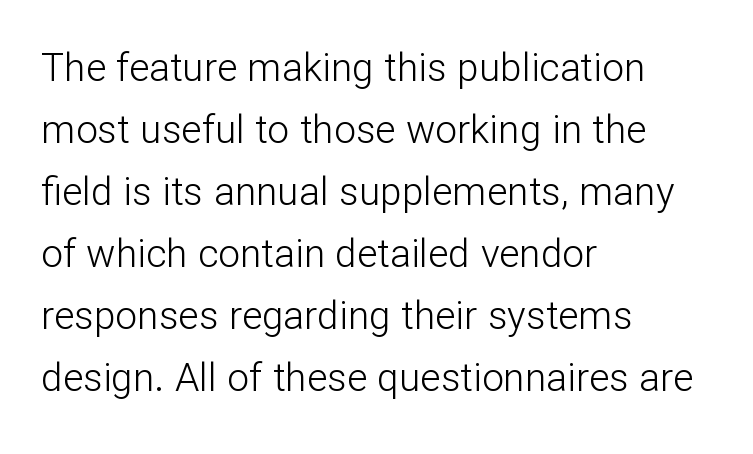
Q: Is the text bold? A: No.
Q: Is the text italic (slanted)? A: No, it is upright.
Q: Is the typeface a serif or a sans-serif typeface? A: Sans-serif.
Q: Is the text underlined? A: No.
Q: How is the paragraph aligned? A: Left-aligned.
Q: Is the spacing between letters normal or unusually wide? A: Normal.
Q: Is the spacing between lines tight, normal or loose? A: Normal.
Q: Width (condensed, normal, or wide)? A: Normal.
Q: Stroke contrast? A: Low.
Q: x-height? A: Medium.
Q: Monospaced? A: No.
